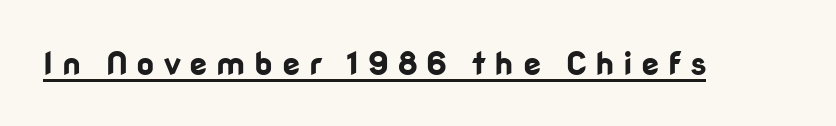
{"serif": "no", "italic": "no", "bold": "yes", "weight": "bold", "width": "normal", "stroke_contrast": "low", "x_height": "medium", "monospaced": "no", "underline": "yes", "letter_spacing": "wide", "letter_spacing_em": 0.27, "glyph_px": 32}
